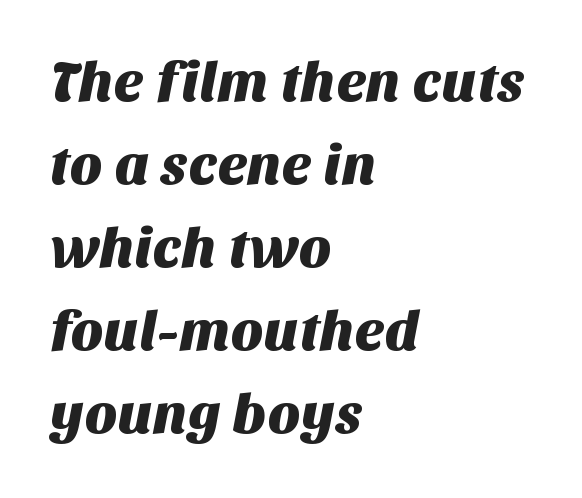
Q: Is the typeface a serif or a sans-serif typeface? A: Sans-serif.
Q: Is the text underlined? A: No.
Q: How is the paragraph aligned? A: Left-aligned.
Q: Is the spacing between letters normal or unusually wide? A: Normal.
Q: Is the spacing between lines tight, normal or loose? A: Normal.
Q: Width (condensed, normal, or wide)? A: Normal.
Q: Stroke contrast? A: Medium.
Q: x-height? A: Large.
Q: Monospaced? A: No.
